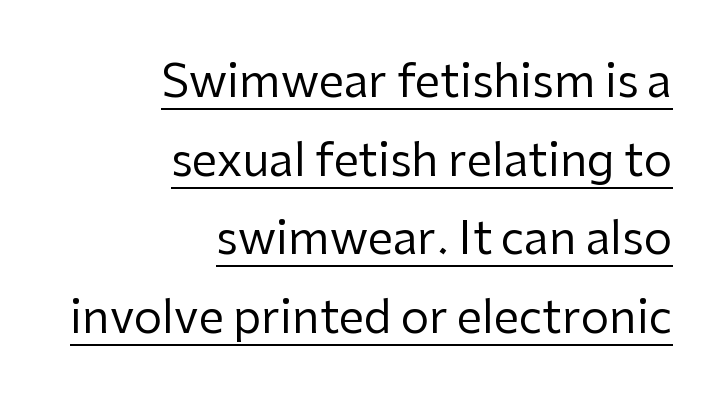
The lettering is marked with a stroke running underneath it. Stems and bowls with no extra thickness — not bold. The letters advance in unequal steps, a hallmark of proportional type. Every stem runs plumb, perpendicular to the baseline. This sample uses plain, unmodified letter spacing.
